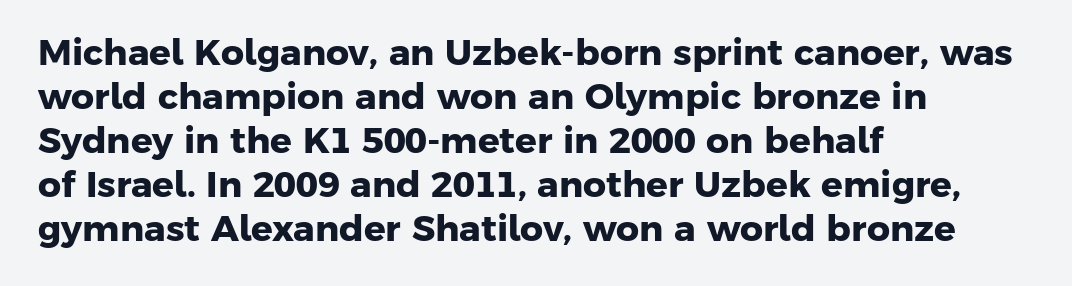
{"serif": "no", "bold": "yes", "weight": "heavy", "width": "normal", "stroke_contrast": "low", "x_height": "medium", "monospaced": "no", "underline": "no", "align": "left", "line_spacing_ratio": 1.22, "letter_spacing": "normal", "letter_spacing_em": 0.0, "glyph_px": 36}
